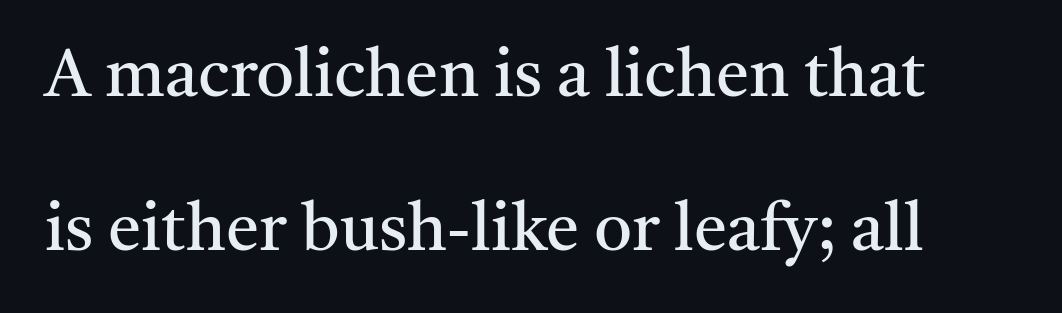
Yep, those are serifs on the letters. The specimen omits any rule beneath the text block's lines. The type sits square on the baseline with zero lean. Here the designer chose a conventional face with non-uniform glyph widths.
